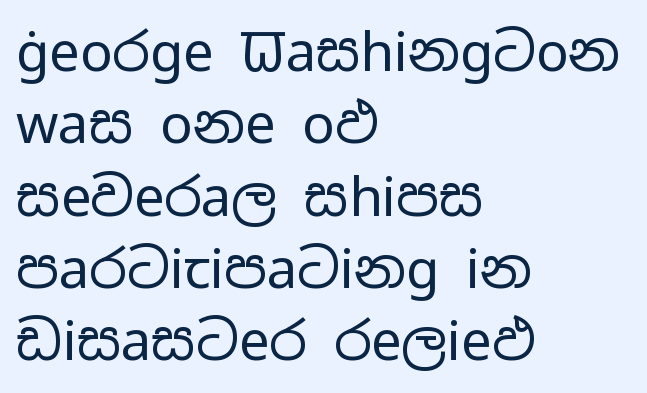
The image shows 54 px regular-weight, wide sans-serif type, upright; set left-aligned, normal line spacing (1.34x), normal letter spacing, not underlined; low stroke contrast and a medium x-height.
